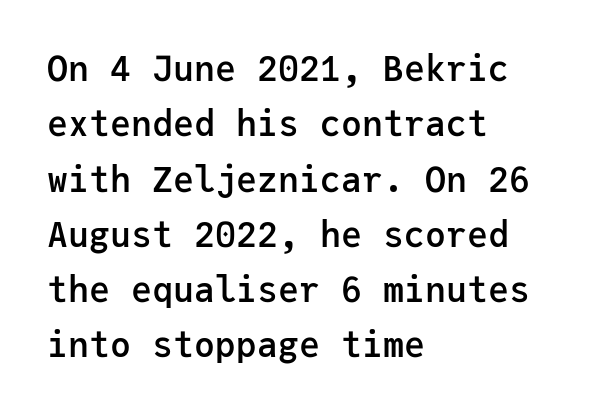
{"serif": "no", "italic": "no", "bold": "semi", "weight": "semibold", "width": "normal", "stroke_contrast": "low", "x_height": "medium", "monospaced": "yes", "underline": "no", "align": "left", "line_spacing": "normal", "line_spacing_ratio": 1.58, "letter_spacing": "normal", "letter_spacing_em": 0.0, "glyph_px": 35}
